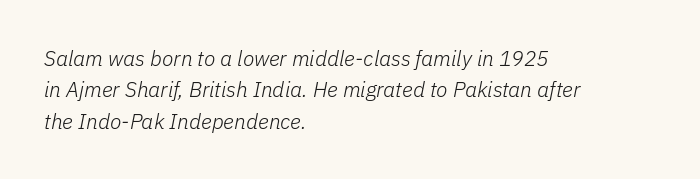
The image shows 21 px text type, italic (leaning right); set left-aligned, normal line spacing (1.5x), normal letter spacing, not underlined.
